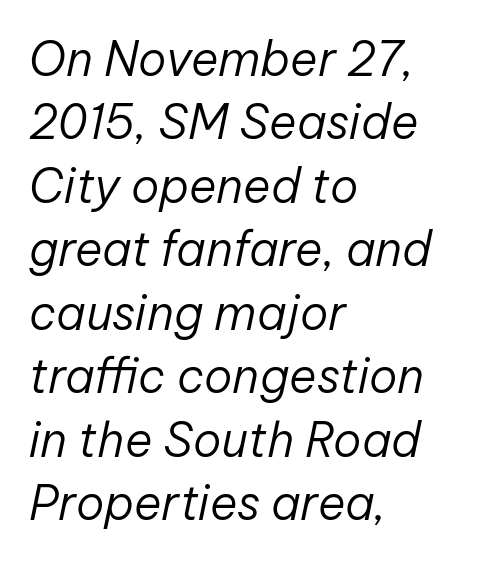
{"italic": "yes", "lean": "right", "slant_degrees": 12, "bold": "no", "weight": "regular", "width": "normal", "stroke_contrast": "low", "x_height": "medium", "monospaced": "no", "underline": "no", "align": "left", "line_spacing": "normal", "line_spacing_ratio": 1.35, "letter_spacing": "normal", "letter_spacing_em": 0.0, "glyph_px": 47}
